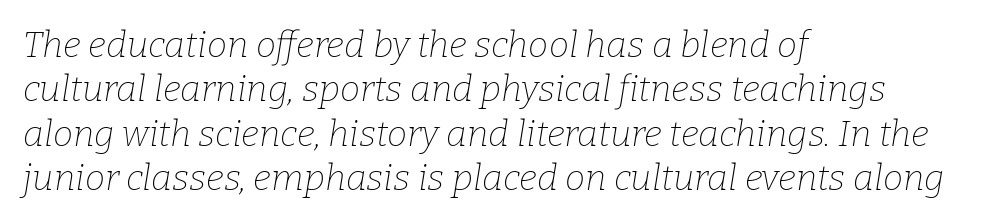
{"serif": "yes", "italic": "yes", "lean": "right", "slant_degrees": 9, "bold": "no", "weight": "thin", "width": "normal", "stroke_contrast": "low", "x_height": "medium", "monospaced": "no", "underline": "no", "align": "left", "line_spacing_ratio": 1.23, "letter_spacing": "normal", "letter_spacing_em": 0.0, "glyph_px": 36}
